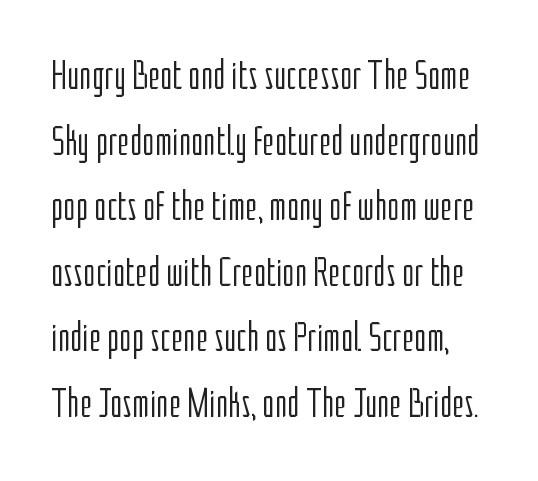
Q: Is the text bold? A: No.
Q: Is the text italic (slanted)? A: No, it is upright.
Q: Is the typeface a serif or a sans-serif typeface? A: Sans-serif.
Q: Is the text underlined? A: No.
Q: Is the spacing between letters normal or unusually wide? A: Normal.
Q: Is the spacing between lines tight, normal or loose? A: Normal.
Q: Width (condensed, normal, or wide)? A: Condensed.
Q: Stroke contrast? A: Low.
Q: x-height? A: Medium.
Q: Monospaced? A: No.
